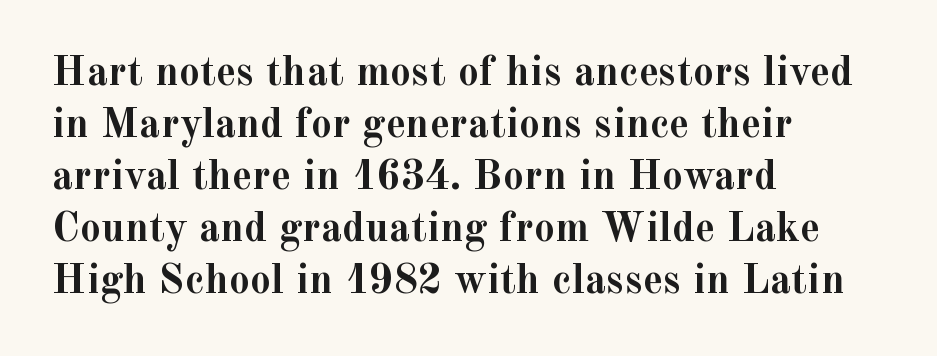
The image shows 42 px semibold serif type, upright; set left-aligned, line spacing 1.24x, normal letter spacing, not underlined; a small x-height.
